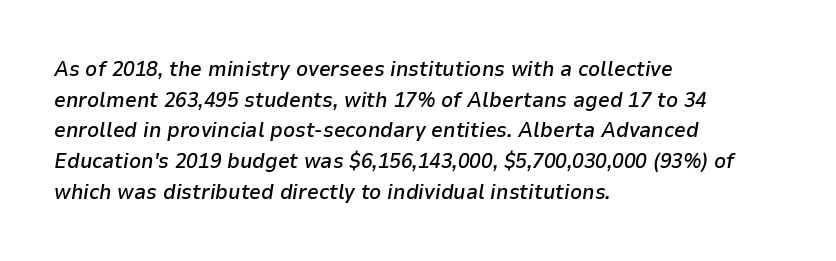
{"italic": "yes", "lean": "right", "slant_degrees": 9, "bold": "semi", "underline": "no", "align": "left", "line_spacing": "normal", "line_spacing_ratio": 1.46, "letter_spacing": "normal", "letter_spacing_em": 0.0, "glyph_px": 21}
